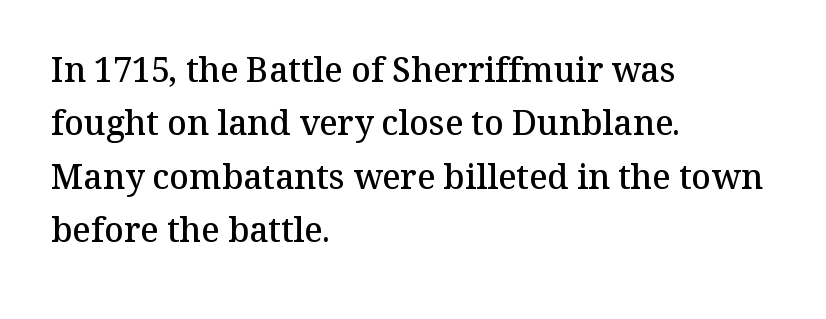
Every letter is mildly thick-stroked: semibold rather than bold. The passage is arranged the way most books set body copy — flush left. Summary of vertical rhythm: regular, with standard interline spacing. Italic: no, the glyphs are upright roman. Small tapered or slab feet sit at the stroke ends, so this counts as serif. Each word holds together tightly as a unit, with standard inter-letter gaps.
